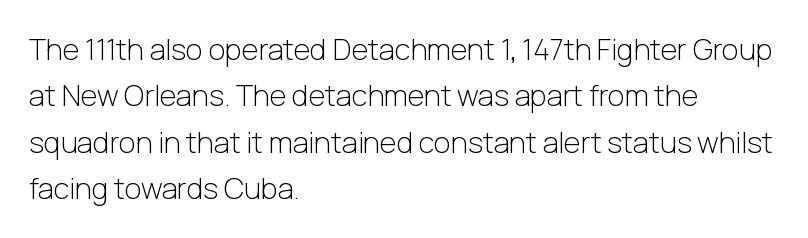
{"serif": "no", "italic": "no", "bold": "no", "weight": "light", "width": "normal", "stroke_contrast": "low", "x_height": "medium", "monospaced": "no", "underline": "no", "align": "left", "line_spacing": "normal", "line_spacing_ratio": 1.6, "letter_spacing": "normal", "letter_spacing_em": 0.0, "glyph_px": 29}
